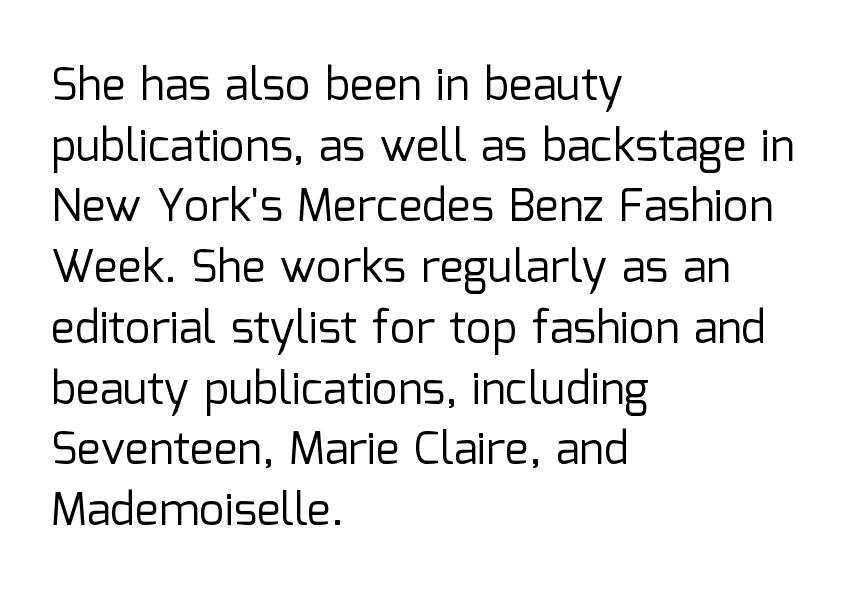
The image shows 45 px regular-weight sans-serif type, upright; set left-aligned, normal line spacing (1.35x), normal letter spacing, not underlined; low stroke contrast and a medium x-height.
